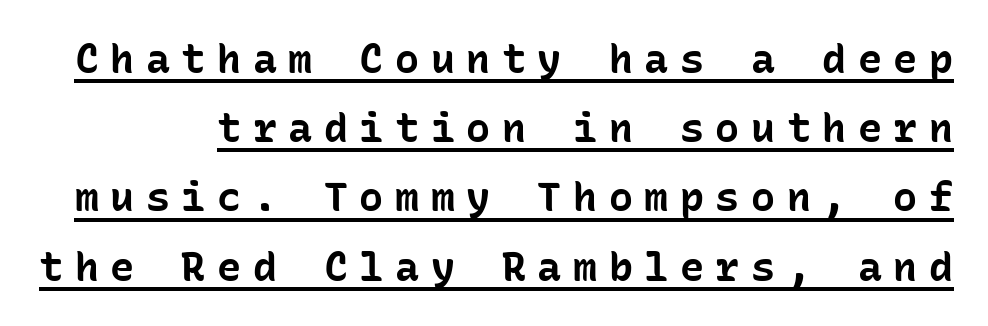
The image shows 40 px bold sans-serif type, upright, monospaced; set line spacing 1.73x, unusually wide letter spacing (+0.29 em), underlined; low stroke contrast and a medium x-height.
